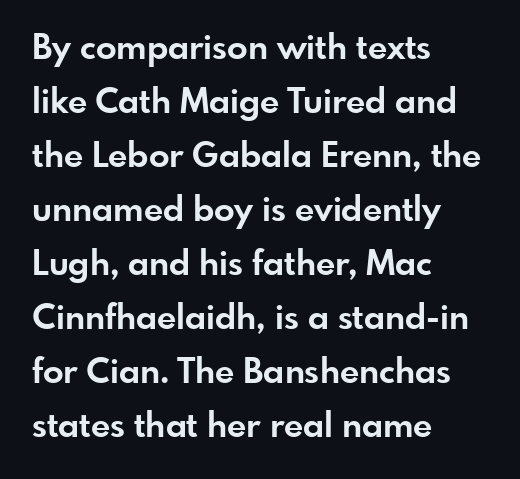
The image shows 34 px bold sans-serif type, upright; set left-aligned, normal line spacing (1.59x), normal letter spacing, not underlined; low stroke contrast and a small x-height.
